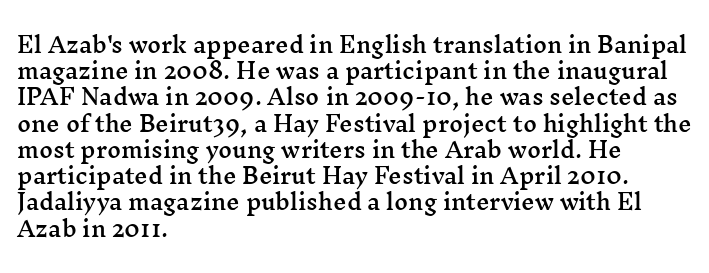
The image shows 21 px text type, upright; set left-aligned, normal line spacing (1.25x), normal letter spacing, not underlined.
